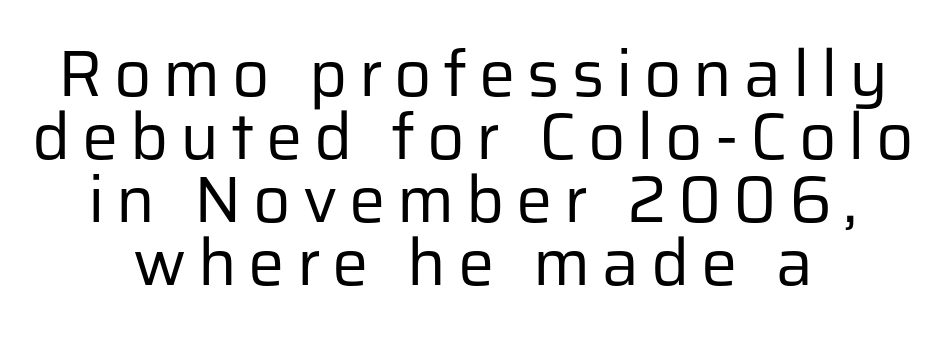
{"serif": "no", "italic": "no", "bold": "no", "weight": "regular", "width": "normal", "stroke_contrast": "low", "x_height": "medium", "monospaced": "no", "underline": "no", "align": "center", "line_spacing": "tight", "line_spacing_ratio": 0.97, "glyph_px": 65}
